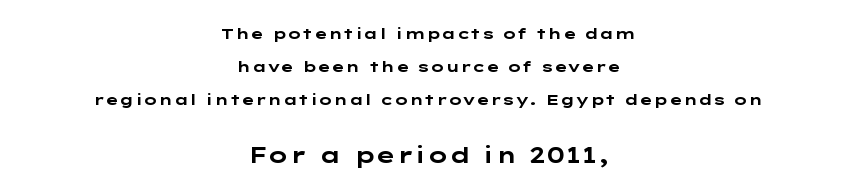
The image shows 22 px bold type, upright; set centered, loose line spacing (2.21x), normal letter spacing, not underlined; the second (bottom) block is 1.47x larger.
